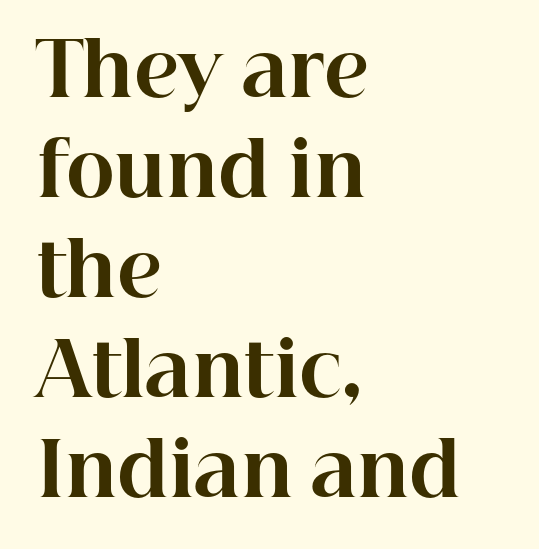
No italicization has been applied; the sample stays upright. Is the type bold? Yes — the strokes are clearly thick and heavy. Each letter's strokes conclude with small projecting serifs. Characters follow at the spacing the type designer built in.
